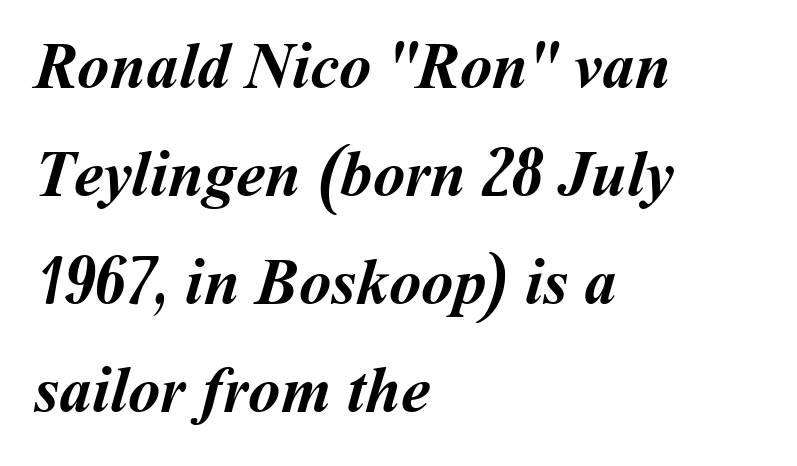
Just letters on the line, the space beneath them empty. The face used here is rendered with its standard letterfit. Leftover space on each line is placed entirely after the last word. Is this a fixed-width face? No — the glyphs have proportional, varying widths. This sample keeps an unexceptional amount of space between lines.
